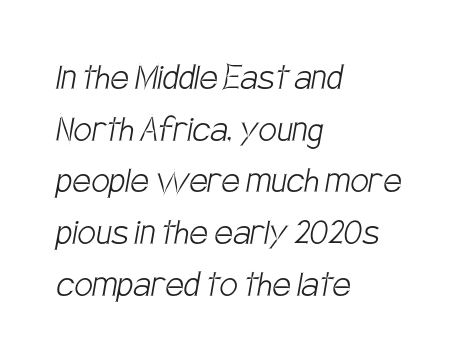
Q: Is the text bold? A: No.
Q: Is the typeface a serif or a sans-serif typeface? A: Sans-serif.
Q: Is the text underlined? A: No.
Q: How is the paragraph aligned? A: Left-aligned.
Q: Is the spacing between letters normal or unusually wide? A: Normal.
Q: Is the spacing between lines tight, normal or loose? A: Normal.
Q: Width (condensed, normal, or wide)? A: Condensed.
Q: Stroke contrast? A: Low.
Q: x-height? A: Large.
Q: Monospaced? A: No.
